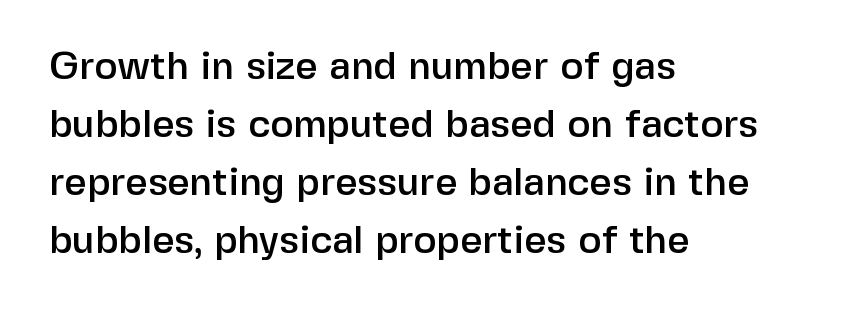
{"serif": "no", "italic": "no", "width": "normal", "stroke_contrast": "low", "x_height": "medium", "monospaced": "no", "underline": "no", "align": "left", "line_spacing": "normal", "line_spacing_ratio": 1.49, "letter_spacing": "normal", "letter_spacing_em": 0.0, "glyph_px": 39}
